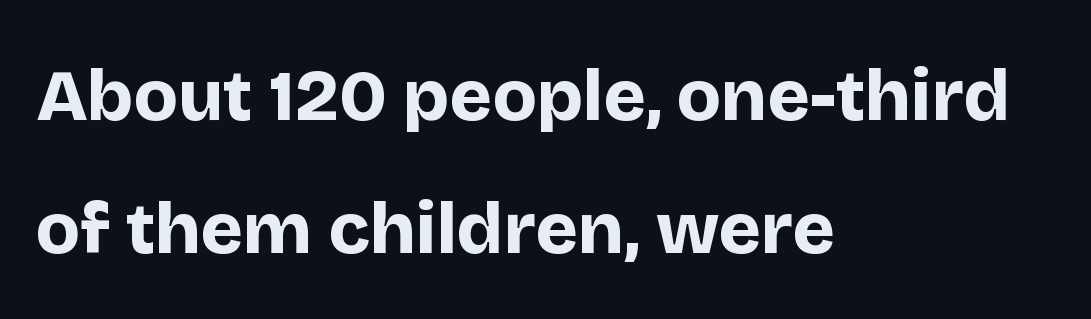
The image shows 72 px bold sans-serif type, upright; set left-aligned, line spacing 1.85x, normal letter spacing, not underlined; low stroke contrast and a large x-height.
